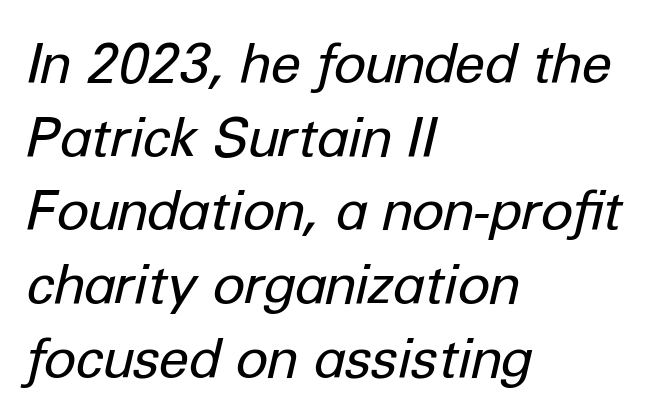
{"italic": "yes", "lean": "right", "slant_degrees": 12, "bold": "no", "weight": "regular", "width": "normal", "stroke_contrast": "low", "x_height": "medium", "monospaced": "no", "underline": "no", "align": "left", "line_spacing": "normal", "line_spacing_ratio": 1.34, "letter_spacing": "normal", "letter_spacing_em": 0.0, "glyph_px": 55}
